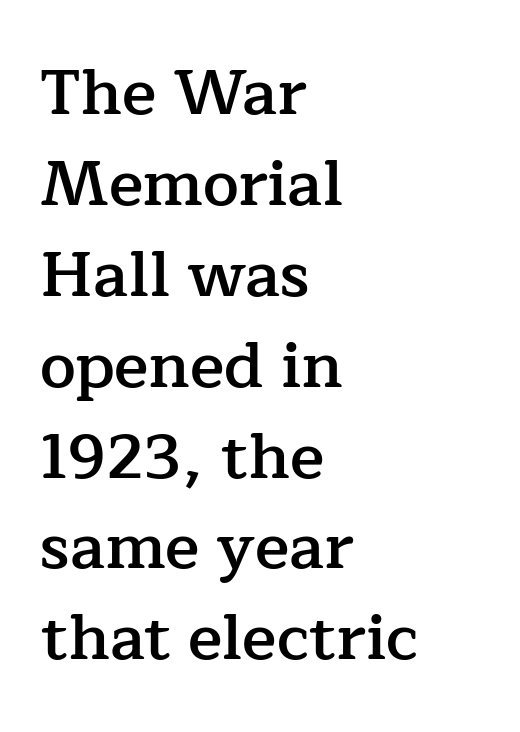
{"serif": "yes", "italic": "no", "bold": "semi", "weight": "semibold", "width": "normal", "stroke_contrast": "low", "x_height": "medium", "monospaced": "no", "underline": "no", "align": "left", "line_spacing": "normal", "line_spacing_ratio": 1.42, "letter_spacing": "normal", "letter_spacing_em": 0.0, "glyph_px": 64}
